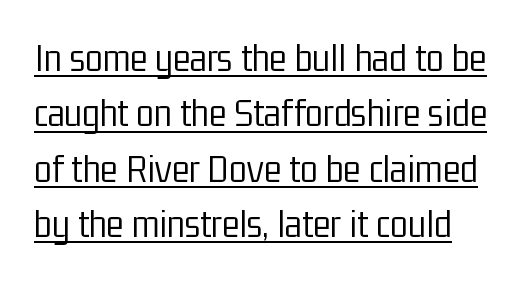
Q: Is the text bold? A: No.
Q: Is the text italic (slanted)? A: No, it is upright.
Q: Is the typeface a serif or a sans-serif typeface? A: Sans-serif.
Q: Is the text underlined? A: Yes.
Q: Is the spacing between letters normal or unusually wide? A: Normal.
Q: Is the spacing between lines tight, normal or loose? A: Normal.
Q: Width (condensed, normal, or wide)? A: Condensed.
Q: Stroke contrast? A: Low.
Q: x-height? A: Medium.
Q: Monospaced? A: No.
